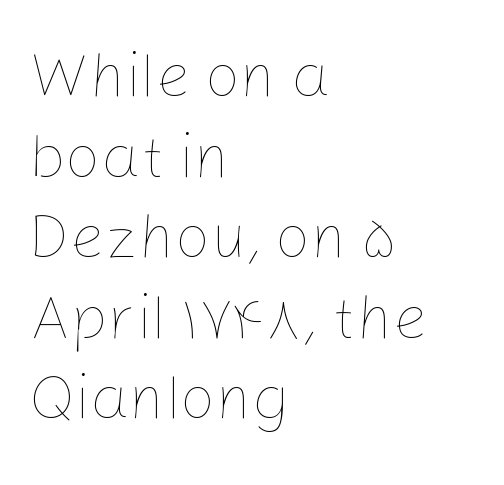
The image shows 62 px thin type, upright; set left-aligned, normal line spacing (1.3x), normal letter spacing, not underlined; low stroke contrast and a medium x-height.
